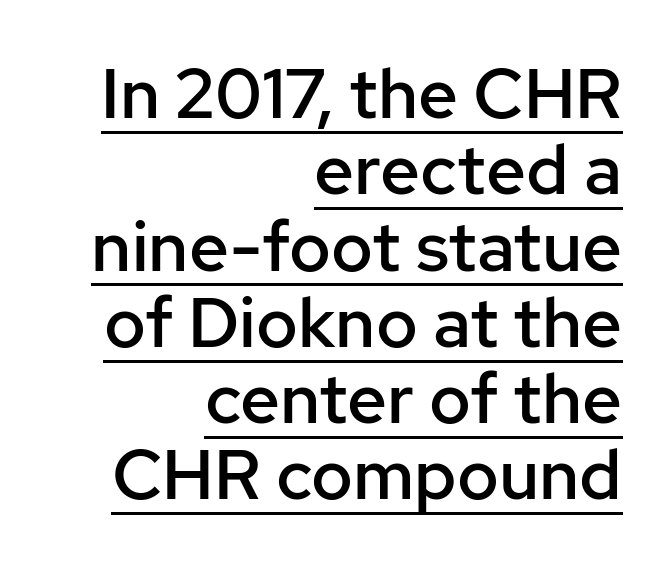
Short note: letters normally spaced. The font's upright variant was chosen for this text. The face used here is proportionally spaced, like ordinary book or web type. These lines stack with their right ends in a neat column. Compared with typical paragraphs, the rows here are closer together. A semibold gives these letters moderate extra thickness, short of bold.
